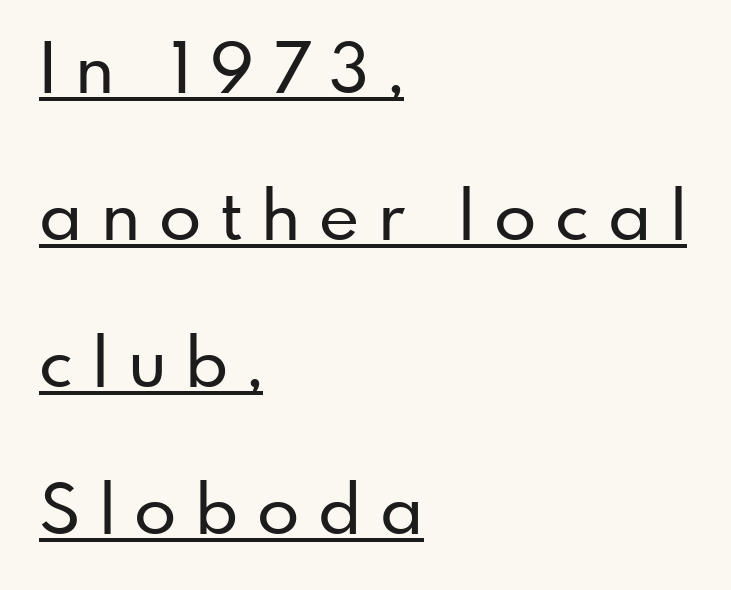
Q: Is the text italic (slanted)? A: No, it is upright.
Q: Is the typeface a serif or a sans-serif typeface? A: Sans-serif.
Q: Is the text underlined? A: Yes.
Q: How is the paragraph aligned? A: Left-aligned.
Q: Is the spacing between letters normal or unusually wide? A: Unusually wide.
Q: Is the spacing between lines tight, normal or loose? A: Loose.
Q: Width (condensed, normal, or wide)? A: Normal.
Q: Stroke contrast? A: Low.
Q: x-height? A: Small.
Q: Monospaced? A: No.
